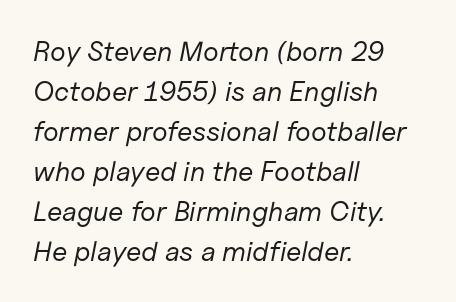
{"italic": "yes", "lean": "right", "slant_degrees": 11, "bold": "no", "weight": "regular", "width": "normal", "stroke_contrast": "low", "x_height": "medium", "monospaced": "no", "underline": "no", "align": "left", "line_spacing": "normal", "line_spacing_ratio": 1.43, "letter_spacing": "normal", "letter_spacing_em": 0.0, "glyph_px": 28}
